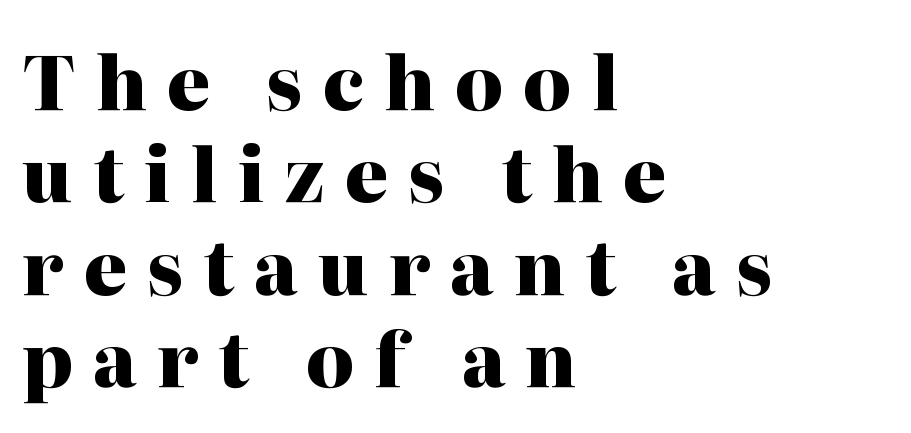
{"serif": "yes", "italic": "no", "bold": "yes", "weight": "heavy", "width": "normal", "stroke_contrast": "high", "x_height": "medium", "monospaced": "no", "underline": "no", "align": "left", "line_spacing": "normal", "line_spacing_ratio": 1.25, "letter_spacing": "wide", "letter_spacing_em": 0.27, "glyph_px": 74}
